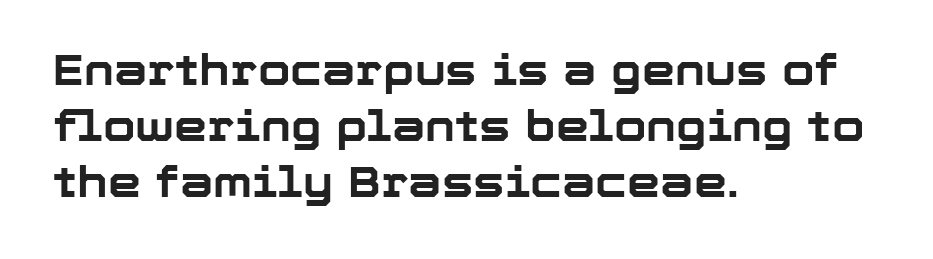
{"serif": "no", "italic": "no", "bold": "yes", "weight": "bold", "width": "normal", "stroke_contrast": "low", "x_height": "medium", "monospaced": "no", "underline": "no", "align": "left", "line_spacing": "normal", "line_spacing_ratio": 1.33, "letter_spacing": "normal", "letter_spacing_em": 0.0, "glyph_px": 42}
